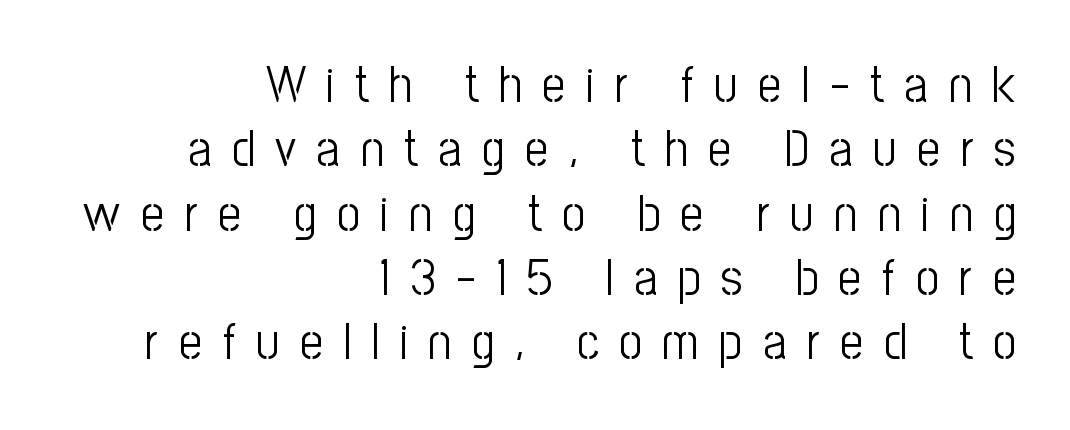
Between one letter and the next there's a generous, obvious gap. Bold? No — there's no thickening of the strokes. The paragraph shown leans on its right margin. Rendered with straight, roman letterforms.
